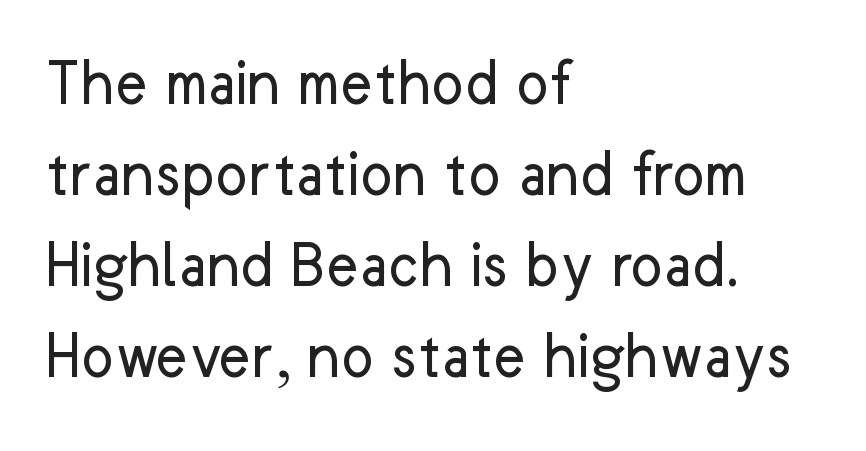
{"serif": "no", "italic": "no", "bold": "no", "weight": "regular", "width": "normal", "stroke_contrast": "low", "x_height": "medium", "monospaced": "no", "underline": "no", "align": "left", "line_spacing": "normal", "line_spacing_ratio": 1.32, "letter_spacing": "normal", "letter_spacing_em": 0.0, "glyph_px": 69}
